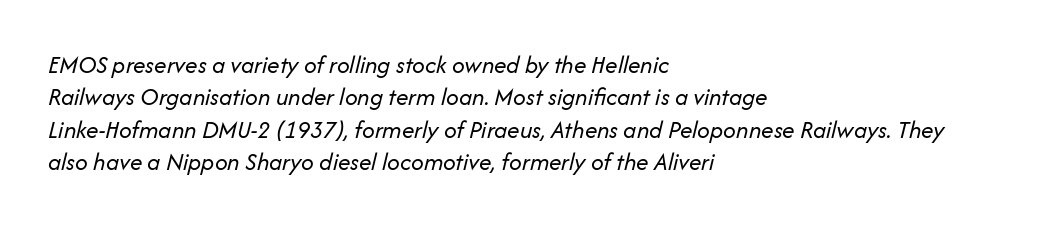
Nobody drew a line under any word here. The lines are quadded left. The rows are spaced the way most documents space them. Is the letter spacing exaggerated? No — it looks like the ordinary default. The whole block is typeset with a tilt. This reads as an unemphasized weight, regular at the heaviest.
